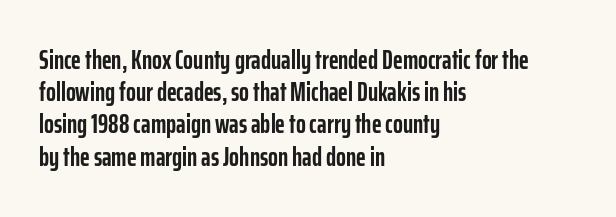
Descenders hang freely into open space. Rendered with straight, roman letterforms. The strokes are fattened all the way to bold. This rendering uses left alignment, leaving the right contour irregular.
